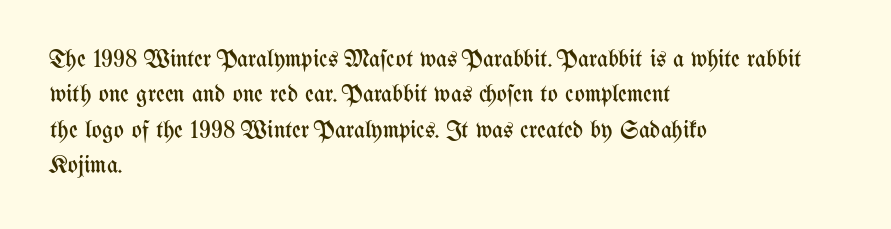
Tracking value appears to be zero — textbook default spacing. Posture: straight, roman, zero tilt. Leftover space on each line is placed entirely after the last word. This is not heavy type; no bold has been used.
